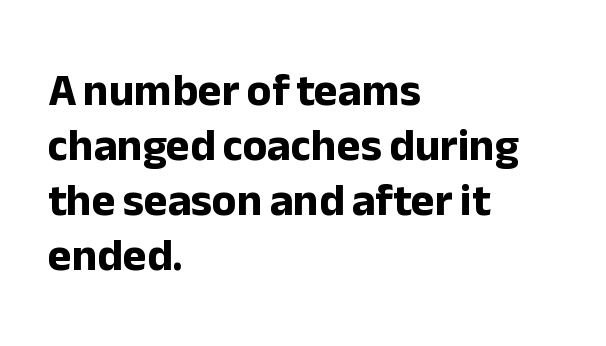
Q: Is the text bold? A: Yes.
Q: Is the text italic (slanted)? A: No, it is upright.
Q: Is the typeface a serif or a sans-serif typeface? A: Sans-serif.
Q: Is the text underlined? A: No.
Q: How is the paragraph aligned? A: Left-aligned.
Q: Is the spacing between letters normal or unusually wide? A: Normal.
Q: Width (condensed, normal, or wide)? A: Normal.
Q: Stroke contrast? A: Low.
Q: x-height? A: Medium.
Q: Monospaced? A: No.
